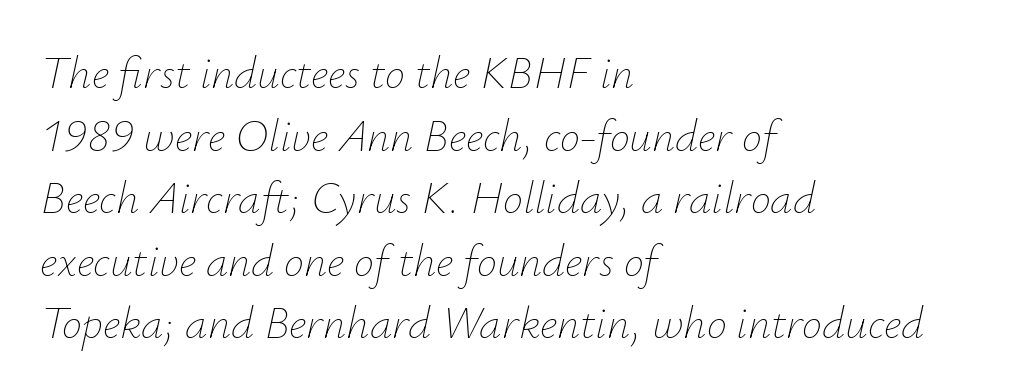
The image shows 45 px thin type, italic (leaning right); set left-aligned, normal line spacing (1.39x), normal letter spacing, not underlined; low stroke contrast and a small x-height.
